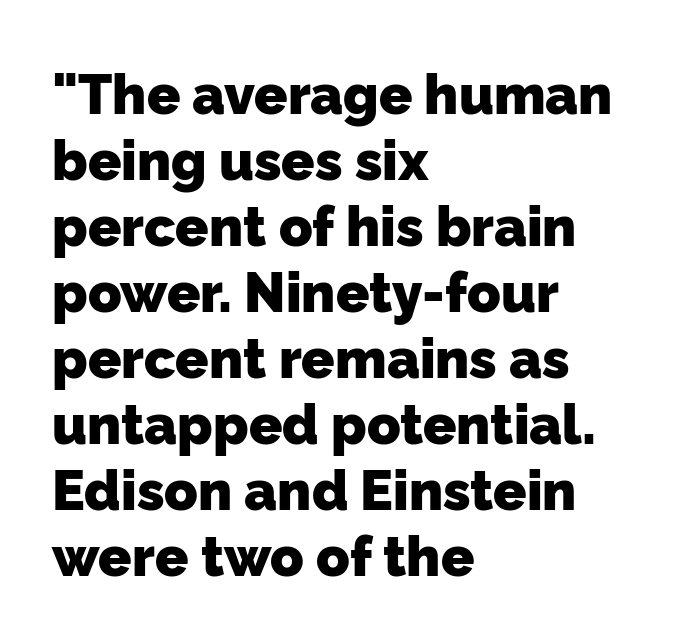
Q: Is the text bold? A: Yes.
Q: Is the typeface a serif or a sans-serif typeface? A: Sans-serif.
Q: Is the text underlined? A: No.
Q: How is the paragraph aligned? A: Left-aligned.
Q: Is the spacing between letters normal or unusually wide? A: Normal.
Q: Width (condensed, normal, or wide)? A: Normal.
Q: Stroke contrast? A: Low.
Q: x-height? A: Medium.
Q: Monospaced? A: No.
